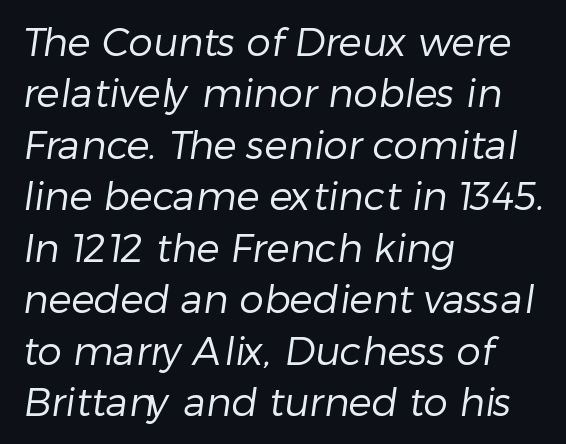
Visually the block forms a straight wall on the left and a jagged coastline on the right. Is the type heavy? It reads as light-to-regular instead. The area under the type is left untouched. The horizontal fit of the characters is conventional and even. In terms of leading, this rendering sits right in the middle. This sample uses a sans-serif face.
